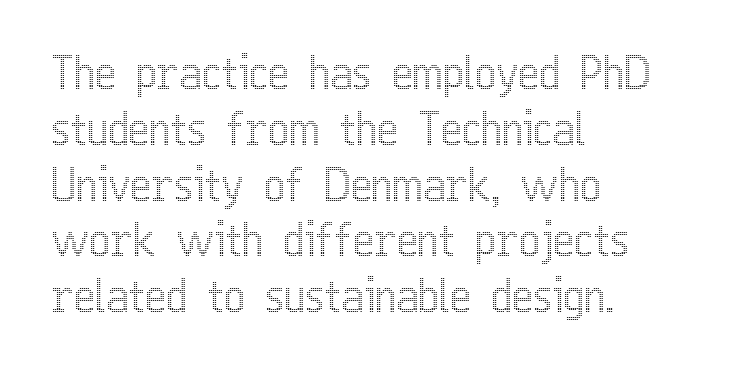
{"italic": "no", "width": "condensed", "x_height": "medium", "monospaced": "no", "underline": "no", "align": "left", "line_spacing_ratio": 1.24, "letter_spacing": "normal", "letter_spacing_em": 0.0, "glyph_px": 45}
